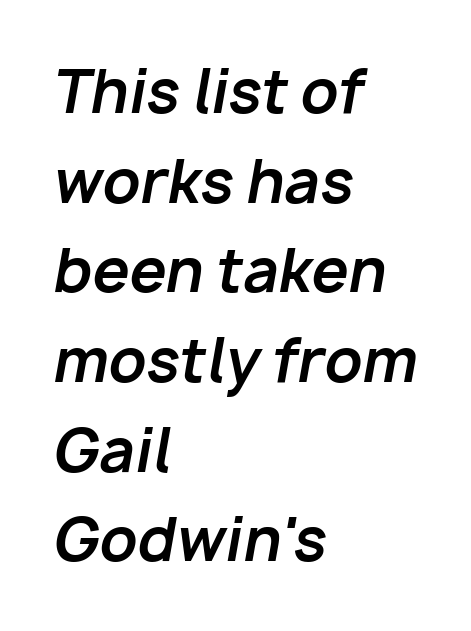
Q: Is the text bold? A: Yes.
Q: Is the text italic (slanted)? A: Yes, it leans right by about 10 degrees.
Q: Is the text underlined? A: No.
Q: How is the paragraph aligned? A: Left-aligned.
Q: Is the spacing between letters normal or unusually wide? A: Normal.
Q: Is the spacing between lines tight, normal or loose? A: Normal.
Q: Width (condensed, normal, or wide)? A: Normal.
Q: Stroke contrast? A: Low.
Q: x-height? A: Medium.
Q: Monospaced? A: No.
